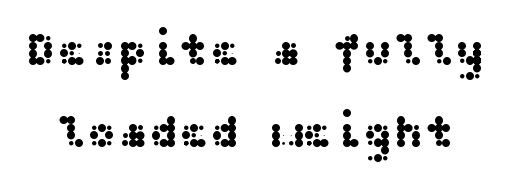
Q: Is the text italic (slanted)? A: No, it is upright.
Q: Is the typeface a serif or a sans-serif typeface? A: Sans-serif.
Q: Is the text underlined? A: No.
Q: Is the spacing between letters normal or unusually wide? A: Normal.
Q: Width (condensed, normal, or wide)? A: Wide.
Q: Stroke contrast? A: Medium.
Q: x-height? A: Medium.
